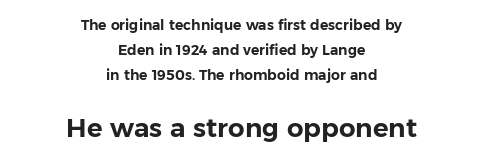
{"italic": "no", "underline": "no", "align": "center", "line_spacing_ratio": 1.77, "letter_spacing": "normal", "letter_spacing_em": 0.0, "larger_block": "second", "size_ratio": 1.86, "glyph_px": 26}
